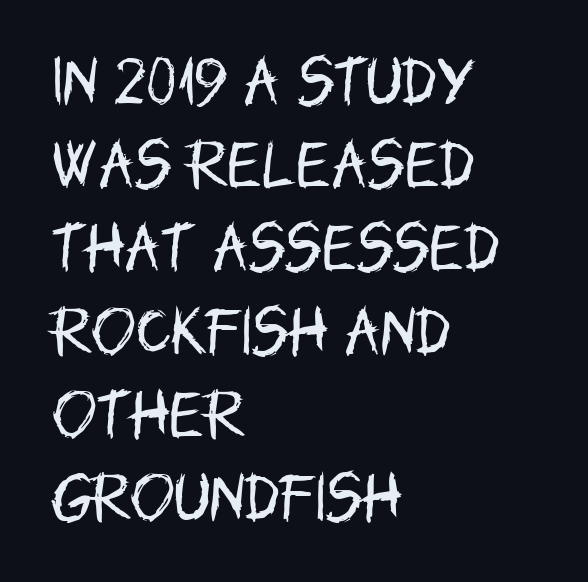
Q: Is the text bold? A: No.
Q: Is the text italic (slanted)? A: No, it is upright.
Q: Is the typeface a serif or a sans-serif typeface? A: Sans-serif.
Q: Is the text underlined? A: No.
Q: How is the paragraph aligned? A: Left-aligned.
Q: Is the spacing between letters normal or unusually wide? A: Normal.
Q: Is the spacing between lines tight, normal or loose? A: Normal.
Q: Width (condensed, normal, or wide)? A: Condensed.
Q: Stroke contrast? A: Low.
Q: x-height? A: Large.
Q: Monospaced? A: No.
